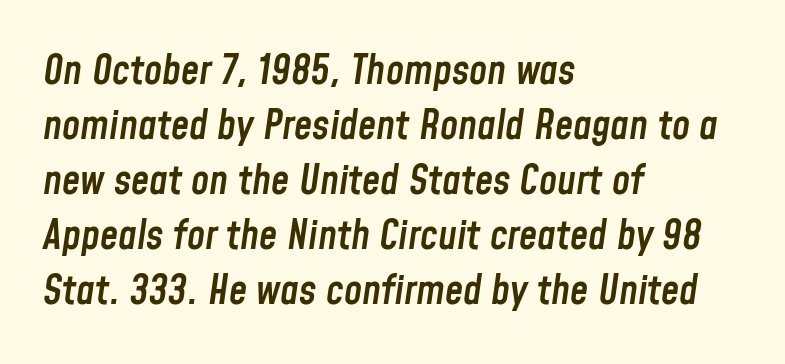
Q: Is the text bold? A: Semi-bold.
Q: Is the text italic (slanted)? A: Yes, it leans right by about 8 degrees.
Q: Is the text underlined? A: No.
Q: How is the paragraph aligned? A: Left-aligned.
Q: Is the spacing between letters normal or unusually wide? A: Normal.
Q: Is the spacing between lines tight, normal or loose? A: Normal.
Q: Width (condensed, normal, or wide)? A: Condensed.
Q: Stroke contrast? A: Low.
Q: x-height? A: Medium.
Q: Monospaced? A: No.
